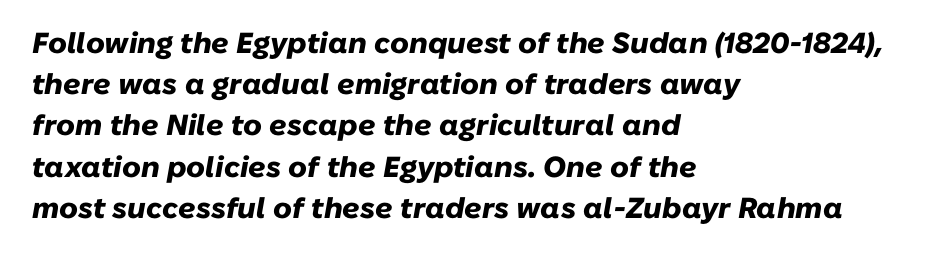
The space between consecutive lines is moderate. Each letter keeps its own natural width here, so spacing adapts to shape. Where is the straight margin? On the left. Strong, thick strokes mark this as bold type. Would a proofreader flag this as italicized? Yes.
